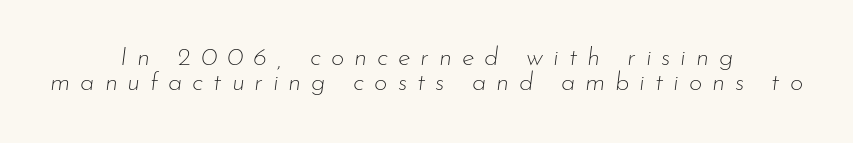
This sample uses expanded letter spacing, leaving extra air between glyphs. Vertically, the passage feels compressed, each row crowding the next. When letters slant like this, we call the style italic. Honestly, there is no underline to notice here at all. The rendering positions every line midway between the sides.
